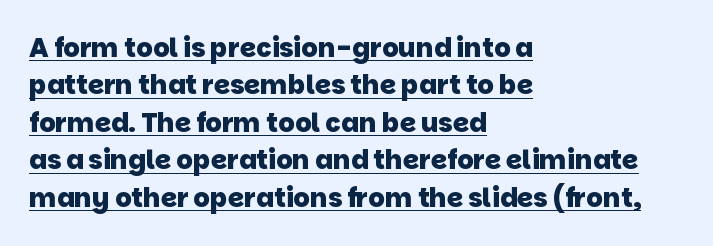
Q: Is the text bold? A: Yes.
Q: Is the text underlined? A: Yes.
Q: How is the paragraph aligned? A: Left-aligned.
Q: Is the spacing between letters normal or unusually wide? A: Normal.
Q: Is the spacing between lines tight, normal or loose? A: Normal.
